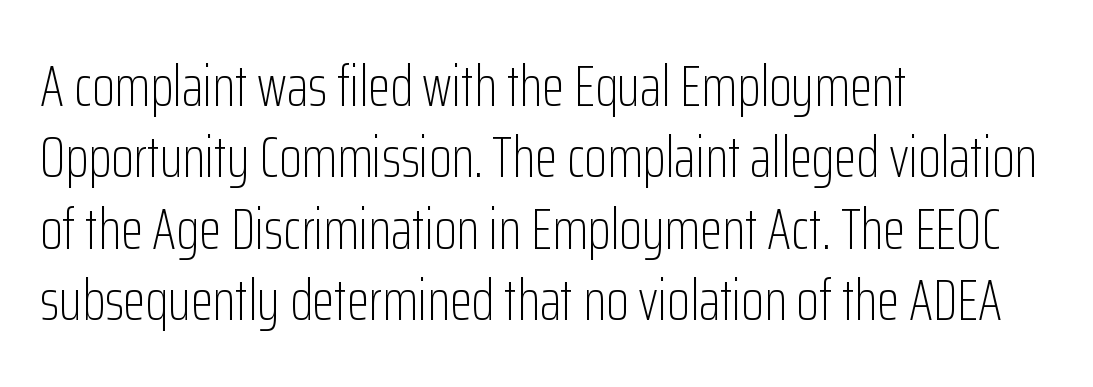
The image shows 58 px light, condensed sans-serif type, upright; set left-aligned, line spacing 1.23x, normal letter spacing, not underlined; low stroke contrast and a medium x-height.
